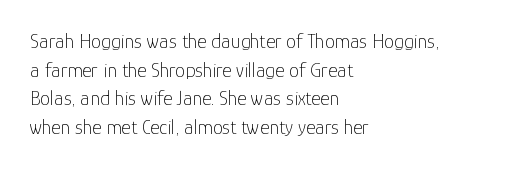
Q: Is the text bold? A: No.
Q: Is the text italic (slanted)? A: No, it is upright.
Q: Is the text underlined? A: No.
Q: How is the paragraph aligned? A: Left-aligned.
Q: Is the spacing between letters normal or unusually wide? A: Normal.
Q: Is the spacing between lines tight, normal or loose? A: Normal.
